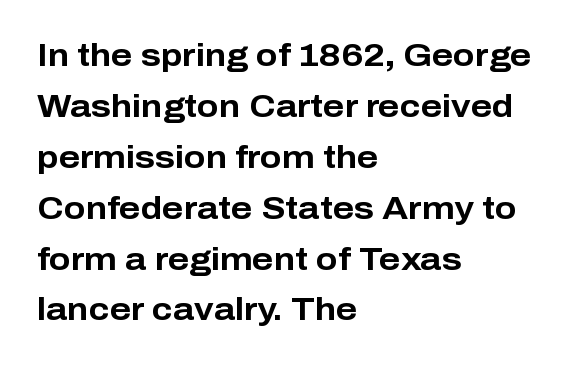
Q: Is the text bold? A: Yes.
Q: Is the text italic (slanted)? A: No, it is upright.
Q: Is the typeface a serif or a sans-serif typeface? A: Sans-serif.
Q: Is the text underlined? A: No.
Q: How is the paragraph aligned? A: Left-aligned.
Q: Is the spacing between letters normal or unusually wide? A: Normal.
Q: Is the spacing between lines tight, normal or loose? A: Normal.
Q: Width (condensed, normal, or wide)? A: Normal.
Q: Stroke contrast? A: Low.
Q: x-height? A: Medium.
Q: Monospaced? A: No.
